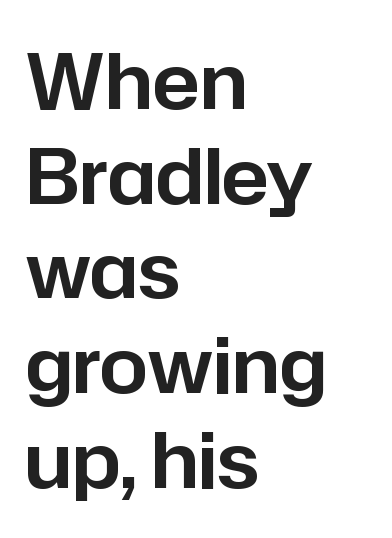
The image shows 77 px sans-serif type, upright; set left-aligned, line spacing 1.23x, normal letter spacing, not underlined; low stroke contrast and a medium x-height.
